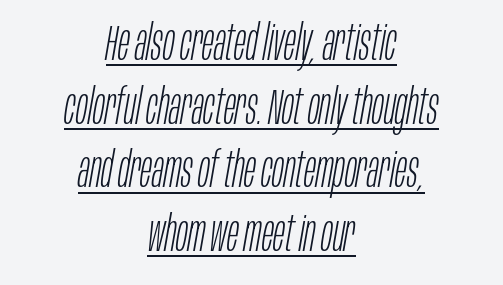
Q: Is the text bold? A: No.
Q: Is the text italic (slanted)? A: Yes, it leans right by about 10 degrees.
Q: Is the text underlined? A: Yes.
Q: How is the paragraph aligned? A: Centered.
Q: Is the spacing between letters normal or unusually wide? A: Normal.
Q: Is the spacing between lines tight, normal or loose? A: Normal.
Q: Width (condensed, normal, or wide)? A: Condensed.
Q: Stroke contrast? A: Low.
Q: x-height? A: Large.
Q: Monospaced? A: No.
